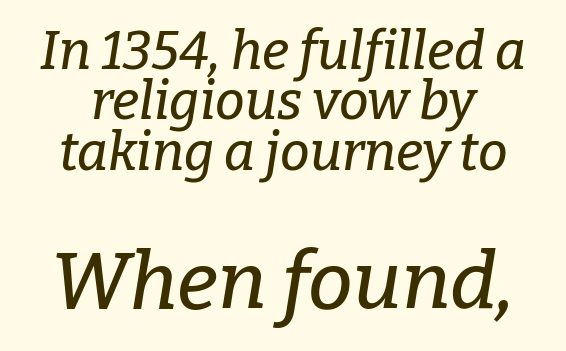
{"serif": "yes", "italic": "yes", "lean": "right", "slant_degrees": 9, "width": "normal", "stroke_contrast": "low", "x_height": "medium", "monospaced": "no", "underline": "no", "line_spacing": "tight", "line_spacing_ratio": 0.95, "letter_spacing": "normal", "letter_spacing_em": 0.0, "larger_block": "second", "size_ratio": 1.51, "glyph_px": 80}
